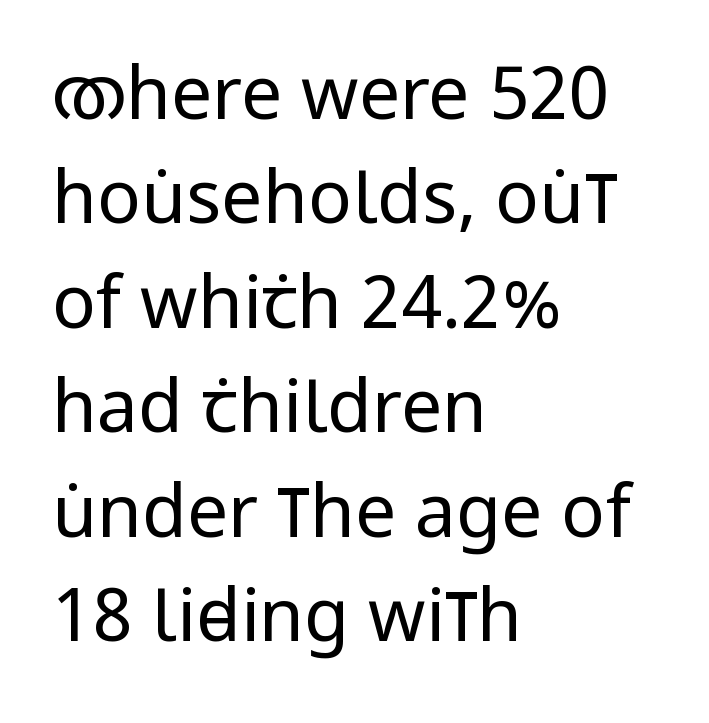
The passage shown is typeset with a sans-serif family. The typeface has the unassuming heft of standard copy or less. Each new line begins a customary step beneath the previous one. The passage shown is typed in a proportional face where columns would drift.
